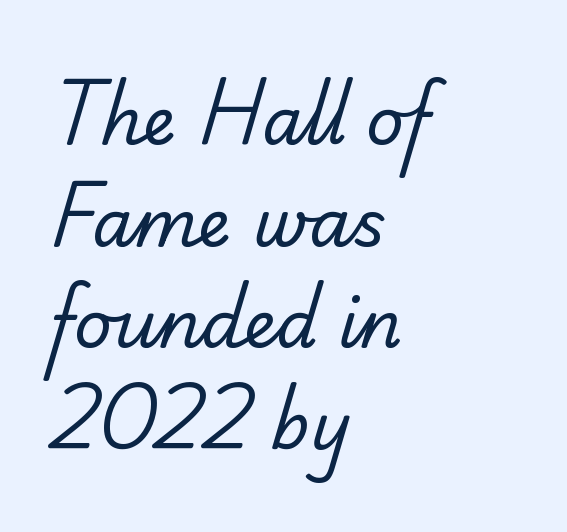
Is the letter spacing exaggerated? No — it looks like the ordinary default. This sample has the flowing, uneven cadence of proportional lettering. The face looks like a standard text weight, possibly lighter. Line beginnings align vertically; line endings do not. This is sans-serif lettering, the kind often seen on screens and signage. Each new line begins a customary step beneath the previous one.
